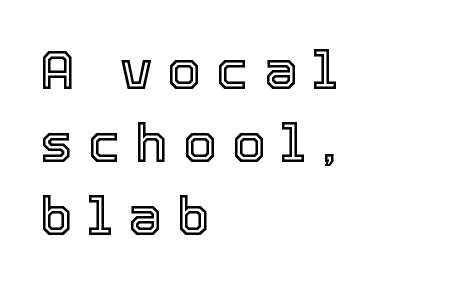
The image shows 54 px text type, upright; set left-aligned, normal line spacing (1.35x), unusually wide letter spacing (+0.28 em), not underlined; a medium x-height.
